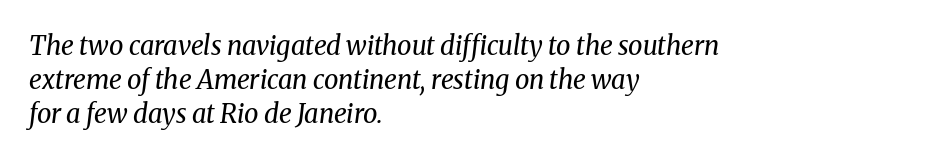
Line beginnings align vertically; line endings do not. Designer's note — italics engaged. Leading matches the norm, producing a regular column. Vertical stems look standard width or narrower in stroke. The gaps between neighbouring characters are ordinary and unremarkable. Check under the words: just untouched page.
